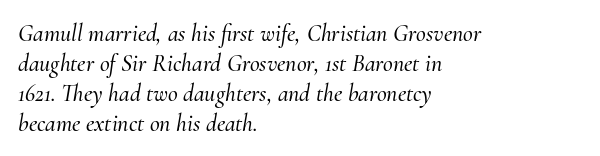
{"italic": "yes", "lean": "right", "slant_degrees": 10, "underline": "no", "align": "left", "line_spacing": "normal", "line_spacing_ratio": 1.25, "letter_spacing": "normal", "letter_spacing_em": 0.0, "glyph_px": 24}
